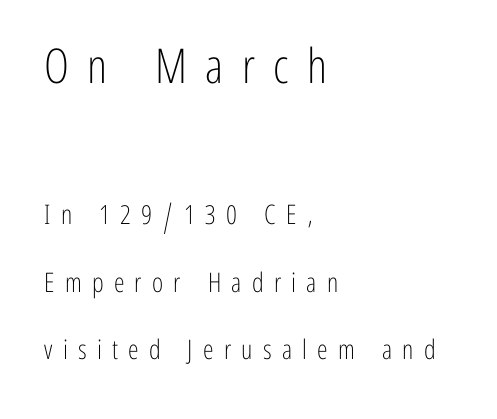
{"serif": "no", "italic": "no", "bold": "no", "weight": "light", "width": "condensed", "stroke_contrast": "low", "x_height": "medium", "monospaced": "no", "underline": "no", "align": "left", "line_spacing": "loose", "line_spacing_ratio": 2.5, "letter_spacing": "wide", "letter_spacing_em": 0.38, "larger_block": "first", "size_ratio": 1.78, "glyph_px": 48}
